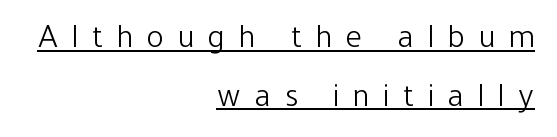
{"serif": "no", "italic": "no", "bold": "no", "weight": "light", "width": "condensed", "stroke_contrast": "low", "x_height": "medium", "monospaced": "no", "underline": "yes", "align": "right", "line_spacing_ratio": 1.83, "letter_spacing": "wide", "letter_spacing_em": 0.45, "glyph_px": 32}
